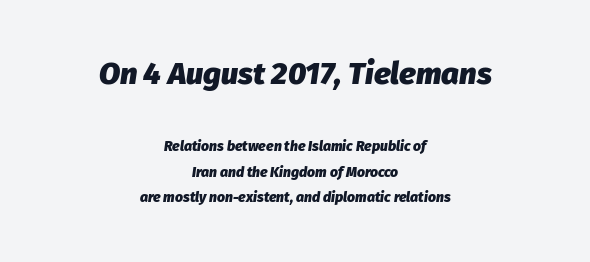
{"italic": "yes", "lean": "right", "slant_degrees": 8, "bold": "yes", "weight": "heavy", "width": "normal", "stroke_contrast": "low", "x_height": "medium", "monospaced": "no", "underline": "no", "align": "center", "line_spacing_ratio": 1.84, "letter_spacing": "normal", "letter_spacing_em": 0.0, "larger_block": "first", "size_ratio": 2.21, "glyph_px": 31}
